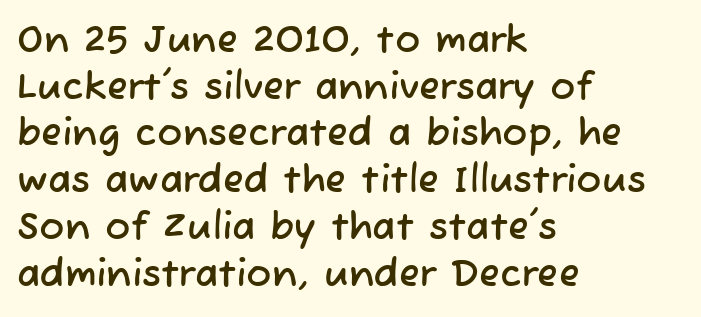
Q: Is the typeface a serif or a sans-serif typeface? A: Sans-serif.
Q: Is the text underlined? A: No.
Q: How is the paragraph aligned? A: Left-aligned.
Q: Is the spacing between letters normal or unusually wide? A: Normal.
Q: Width (condensed, normal, or wide)? A: Normal.
Q: Stroke contrast? A: Low.
Q: x-height? A: Medium.
Q: Monospaced? A: No.
